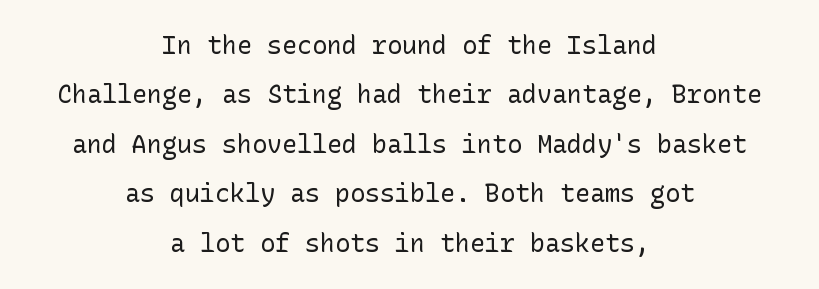
The image shows 25 px text type, upright; set centered, loose line spacing (1.98x), normal letter spacing, not underlined.
